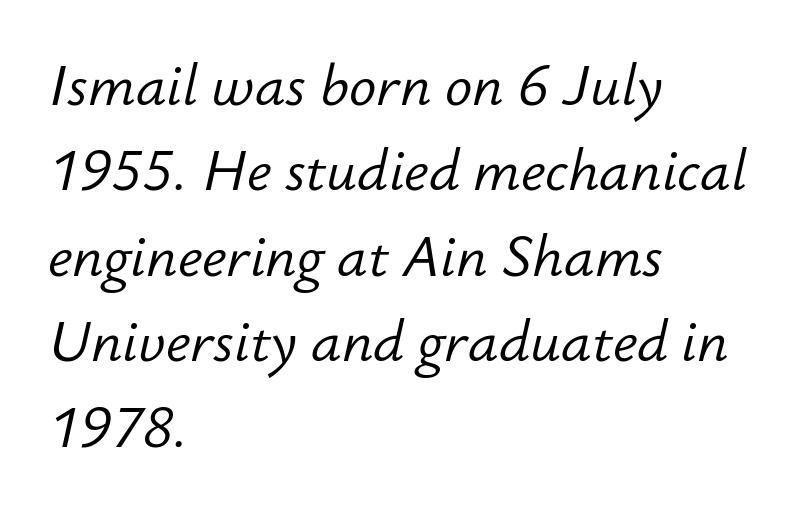
{"italic": "yes", "lean": "right", "slant_degrees": 12, "bold": "no", "weight": "light", "width": "normal", "stroke_contrast": "low", "x_height": "small", "monospaced": "no", "underline": "no", "align": "left", "line_spacing": "normal", "line_spacing_ratio": 1.5, "letter_spacing": "normal", "letter_spacing_em": 0.0, "glyph_px": 57}
